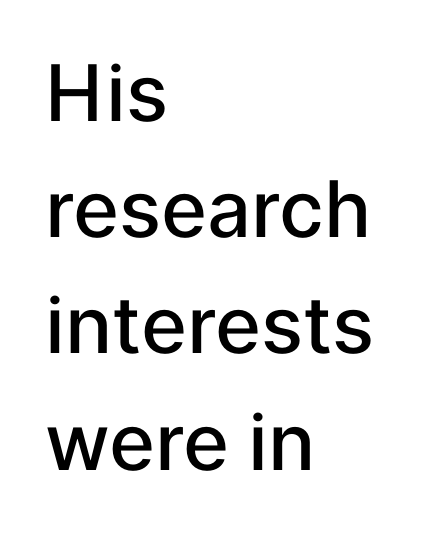
{"serif": "no", "italic": "no", "bold": "semi", "weight": "semibold", "width": "normal", "stroke_contrast": "low", "x_height": "medium", "monospaced": "no", "underline": "no", "align": "left", "line_spacing": "normal", "line_spacing_ratio": 1.49, "letter_spacing": "normal", "letter_spacing_em": 0.0, "glyph_px": 78}
